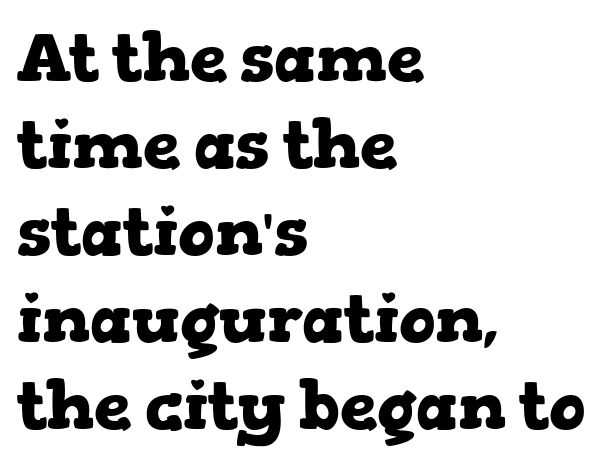
{"serif": "yes", "italic": "no", "bold": "yes", "weight": "heavy", "width": "wide", "stroke_contrast": "low", "x_height": "medium", "monospaced": "no", "underline": "no", "align": "left", "line_spacing": "normal", "line_spacing_ratio": 1.3, "letter_spacing": "normal", "letter_spacing_em": 0.0, "glyph_px": 67}
